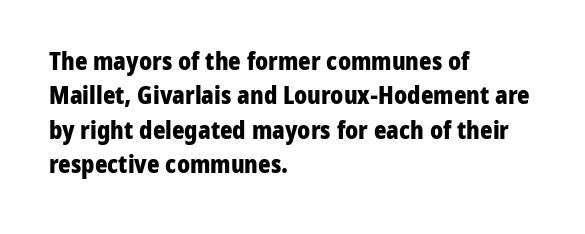
The image shows 24 px bold type, upright; set left-aligned, normal line spacing (1.43x), normal letter spacing, not underlined.
